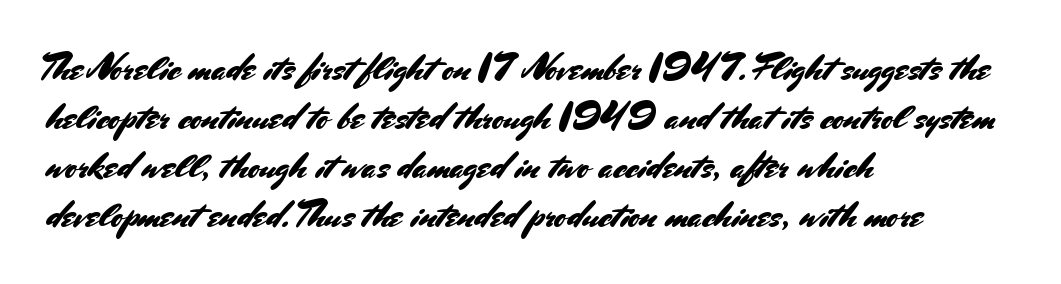
{"serif": "no", "width": "normal", "stroke_contrast": "medium", "x_height": "small", "monospaced": "no", "underline": "no", "align": "left", "line_spacing": "normal", "line_spacing_ratio": 1.36, "letter_spacing": "normal", "letter_spacing_em": 0.0, "glyph_px": 36}
